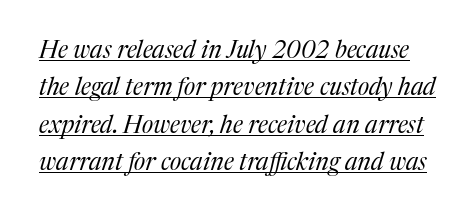
Q: Is the text bold? A: No.
Q: Is the text italic (slanted)? A: Yes, it leans right by about 17 degrees.
Q: Is the text underlined? A: Yes.
Q: Is the spacing between letters normal or unusually wide? A: Normal.
Q: Is the spacing between lines tight, normal or loose? A: Normal.
